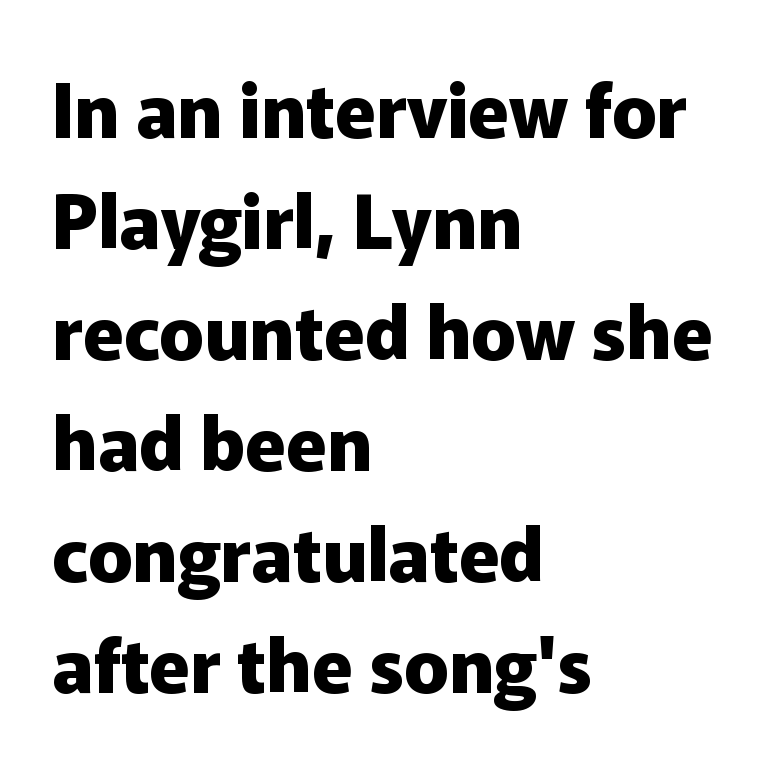
{"serif": "no", "italic": "no", "bold": "yes", "weight": "heavy", "width": "normal", "stroke_contrast": "low", "x_height": "medium", "monospaced": "no", "underline": "no", "align": "left", "line_spacing": "normal", "line_spacing_ratio": 1.5, "letter_spacing": "normal", "letter_spacing_em": 0.0, "glyph_px": 74}
